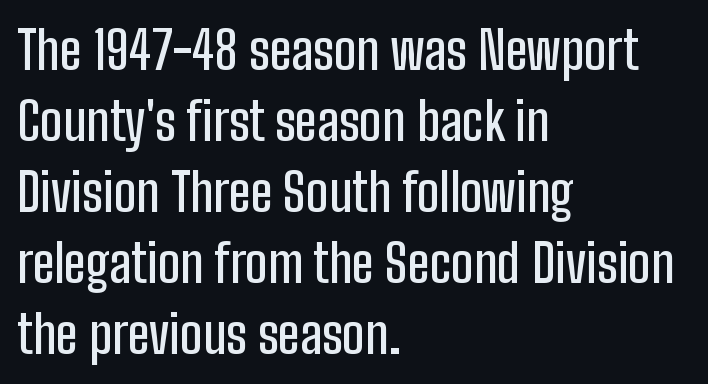
Q: Is the text italic (slanted)? A: No, it is upright.
Q: Is the typeface a serif or a sans-serif typeface? A: Sans-serif.
Q: Is the text underlined? A: No.
Q: How is the paragraph aligned? A: Left-aligned.
Q: Is the spacing between letters normal or unusually wide? A: Normal.
Q: Is the spacing between lines tight, normal or loose? A: Normal.
Q: Width (condensed, normal, or wide)? A: Condensed.
Q: Stroke contrast? A: Low.
Q: x-height? A: Medium.
Q: Monospaced? A: No.
